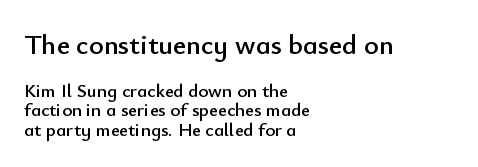
{"serif": "no", "italic": "no", "width": "normal", "stroke_contrast": "low", "x_height": "small", "monospaced": "no", "underline": "no", "align": "left", "line_spacing": "tight", "line_spacing_ratio": 1.04, "letter_spacing": "normal", "letter_spacing_em": 0.0, "larger_block": "first", "size_ratio": 1.47, "glyph_px": 28}
